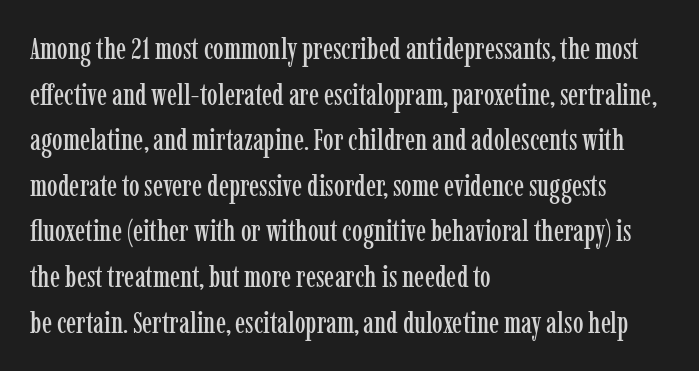
Q: Is the text italic (slanted)? A: No, it is upright.
Q: Is the typeface a serif or a sans-serif typeface? A: Serif.
Q: Is the text underlined? A: No.
Q: How is the paragraph aligned? A: Left-aligned.
Q: Is the spacing between letters normal or unusually wide? A: Normal.
Q: Is the spacing between lines tight, normal or loose? A: Normal.
Q: Width (condensed, normal, or wide)? A: Condensed.
Q: Stroke contrast? A: Low.
Q: x-height? A: Medium.
Q: Monospaced? A: No.
